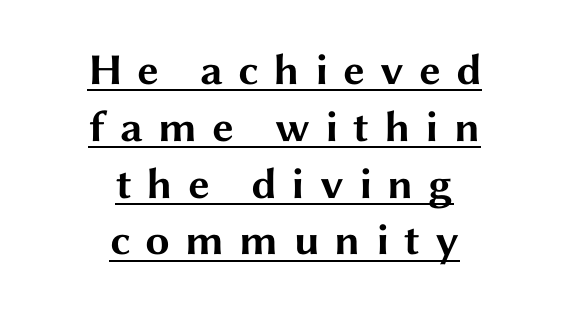
Q: Is the text bold? A: Yes.
Q: Is the text italic (slanted)? A: No, it is upright.
Q: Is the typeface a serif or a sans-serif typeface? A: Sans-serif.
Q: Is the text underlined? A: Yes.
Q: How is the paragraph aligned? A: Centered.
Q: Is the spacing between letters normal or unusually wide? A: Unusually wide.
Q: Is the spacing between lines tight, normal or loose? A: Normal.
Q: Width (condensed, normal, or wide)? A: Wide.
Q: Stroke contrast? A: Medium.
Q: x-height? A: Medium.
Q: Monospaced? A: No.
